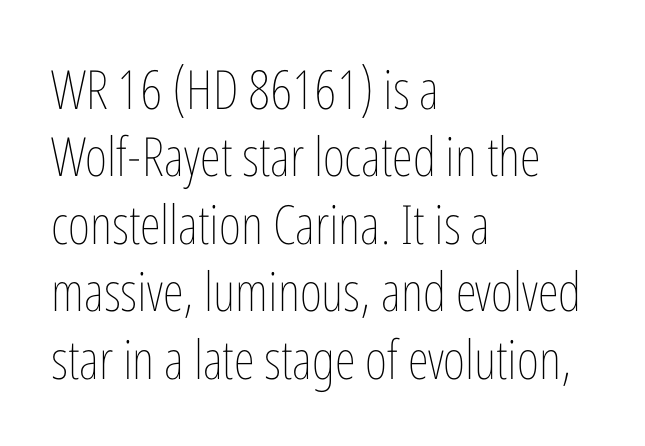
The image shows 54 px thin, condensed type, upright; set left-aligned, normal line spacing (1.25x), normal letter spacing, not underlined; low stroke contrast and a medium x-height.
